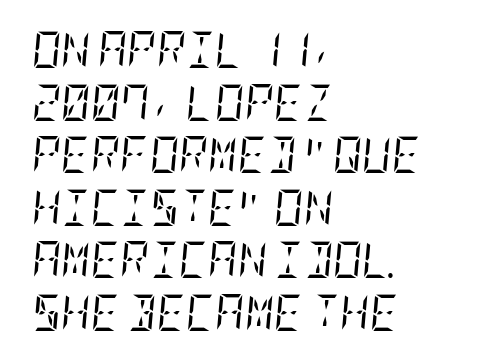
{"serif": "yes", "italic": "yes", "lean": "right", "slant_degrees": 5, "bold": "no", "weight": "regular", "width": "condensed", "stroke_contrast": "low", "x_height": "large", "underline": "no", "align": "left", "line_spacing": "normal", "line_spacing_ratio": 1.46, "letter_spacing": "normal", "letter_spacing_em": 0.0, "glyph_px": 36}
